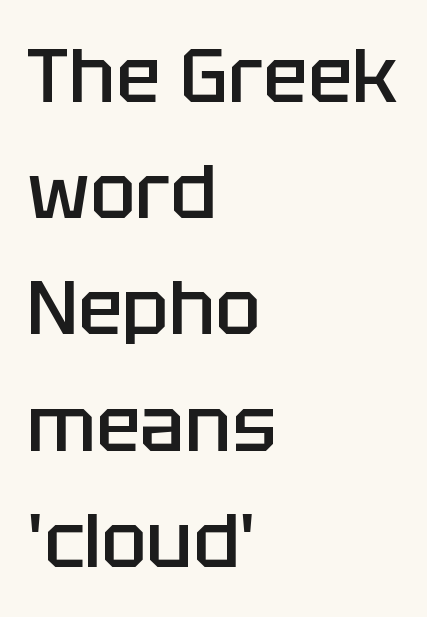
The image shows 75 px semibold sans-serif type, upright; set left-aligned, normal line spacing (1.55x), normal letter spacing, not underlined; low stroke contrast and a large x-height.
